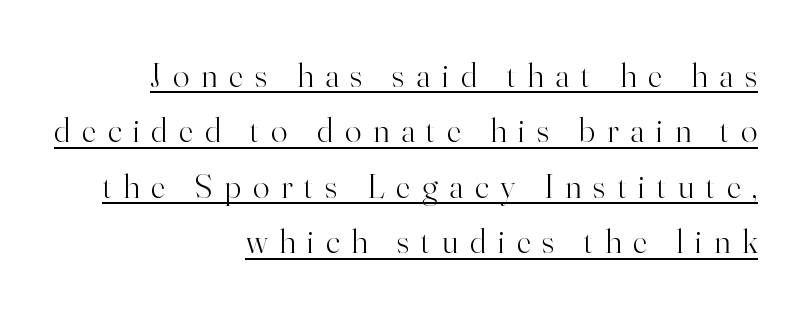
This rendering employs a face with finishing strokes, i.e., a serif. The paragraph has a hard right edge and a soft left edge. Vertical strokes here are truly vertical. Spacing verdict: proportional, widths tailored to each character. The designer left line spacing at the default. Notice how a bar underscores the lettering throughout.
